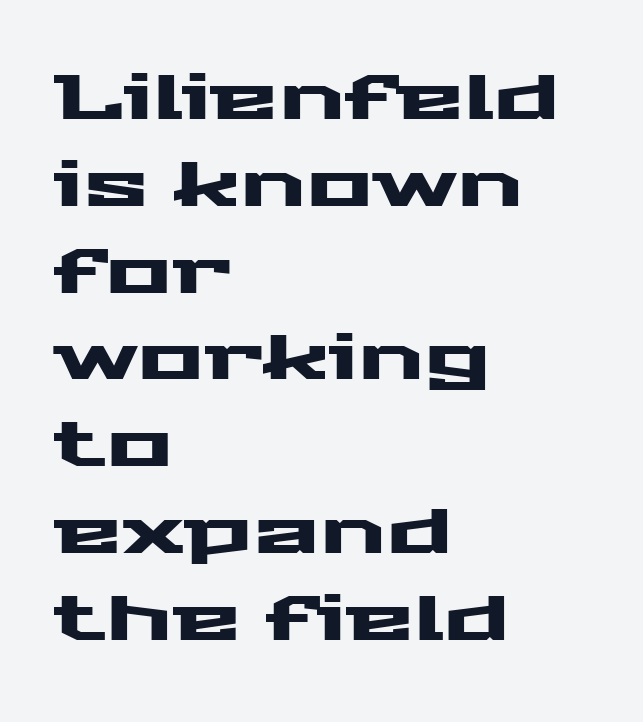
The text was rendered using a sans face with plain stroke endings. These lines are rendered in a variable-pitch font. Caption: multi-line text, flush left, ragged right. Plain, unruled lines of type.
